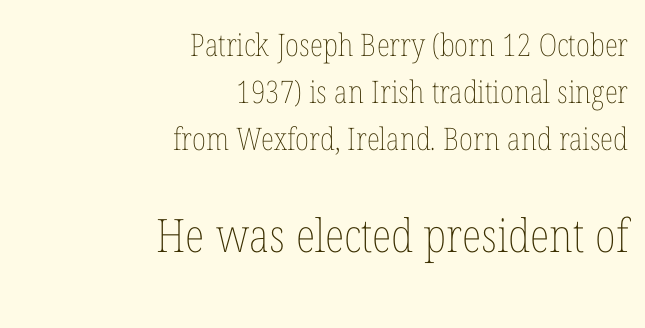
Is the stroke heavy? The answer is a plain regular-or-lighter. It's the straight-up-and-down kind of type. The passage shown stacks its lines at a standard gap. Does the copy run flush right? Yes — the right margin is perfectly even. Each word holds together tightly as a unit, with standard inter-letter gaps. Block two is the big one; block one sits smaller above it.
